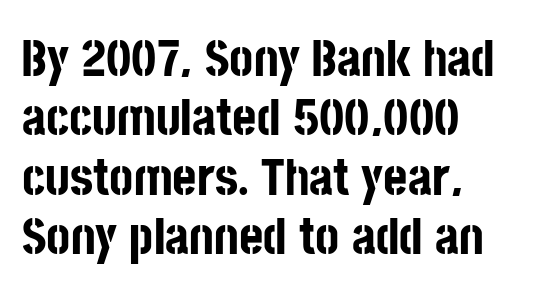
{"serif": "no", "italic": "no", "bold": "yes", "weight": "bold", "width": "condensed", "stroke_contrast": "low", "x_height": "large", "monospaced": "no", "underline": "no", "align": "left", "line_spacing": "tight", "line_spacing_ratio": 1.14, "letter_spacing": "normal", "letter_spacing_em": 0.0, "glyph_px": 52}
